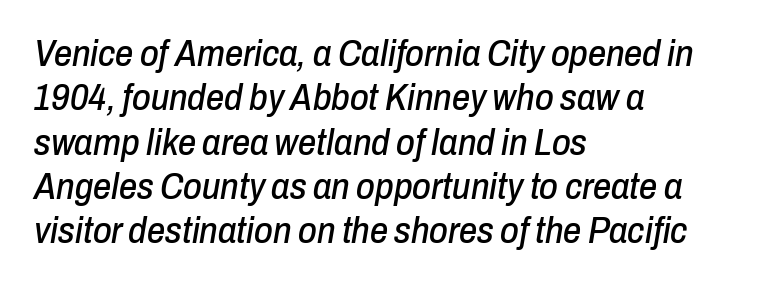
The image shows 36 px condensed type, italic (leaning right); set left-aligned, line spacing 1.23x, normal letter spacing, not underlined; low stroke contrast and a medium x-height.
